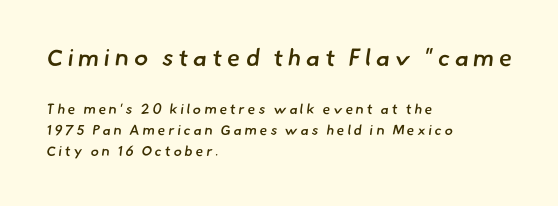
Q: Is the text bold? A: Semi-bold.
Q: Is the text underlined? A: No.
Q: How is the paragraph aligned? A: Left-aligned.
Q: Is the spacing between letters normal or unusually wide? A: Unusually wide.
Q: Is the spacing between lines tight, normal or loose? A: Normal.
Q: Which block of text is set in a larger size, the first (top) or the second (bottom)? A: The first (top) one.
